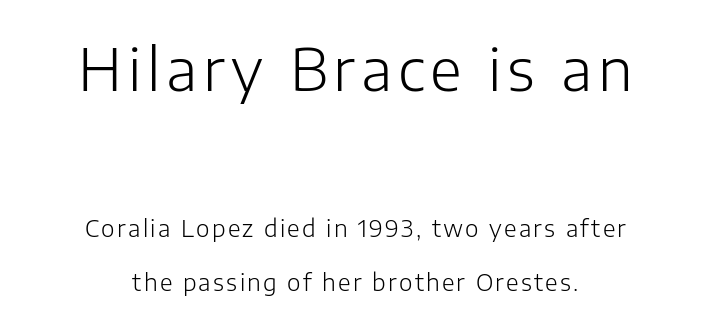
These two chunks differ in scale, with the top chunk taking the larger measure. Each new line begins a long way beneath the previous one. Does the lettering tilt? It doesn't — this is upright. Stroke terminals: plain, sans-serif. Stroke thickness stays within the range of a standard reading face or lighter.
